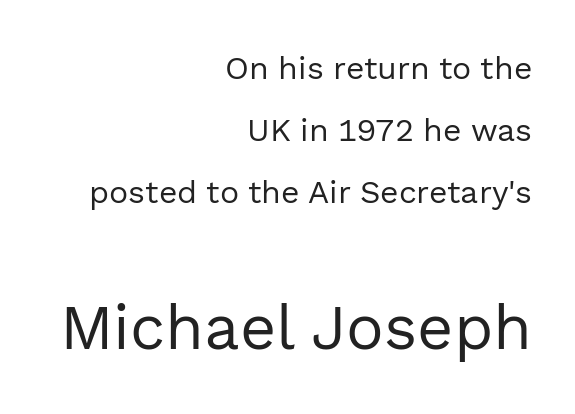
The composition opens small and finishes big. A flush-right, rag-left setting is used for this passage. Weight: not bold — regular or lighter. Beneath every word, the page is bare. In terms of letterform style, serifs are entirely absent.
